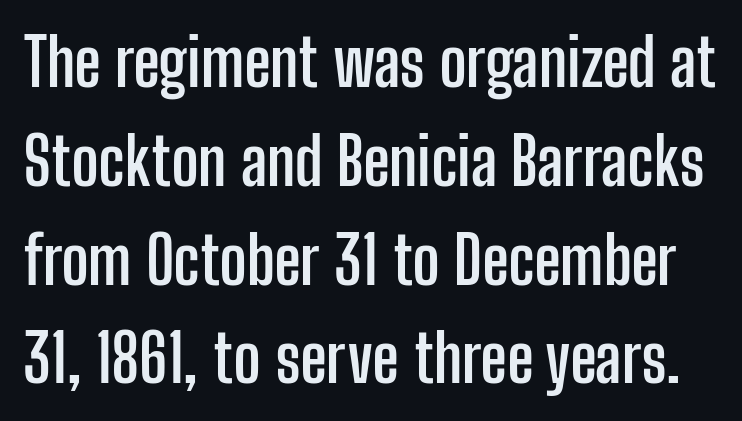
The image shows 65 px semibold, condensed sans-serif type, upright; set normal line spacing (1.52x), normal letter spacing, not underlined; low stroke contrast and a medium x-height.
